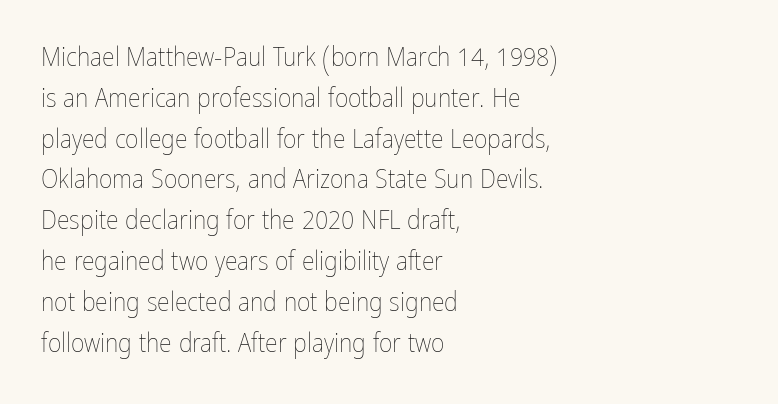
The image shows 26 px text type, upright; set left-aligned, normal line spacing (1.57x), normal letter spacing, not underlined.
